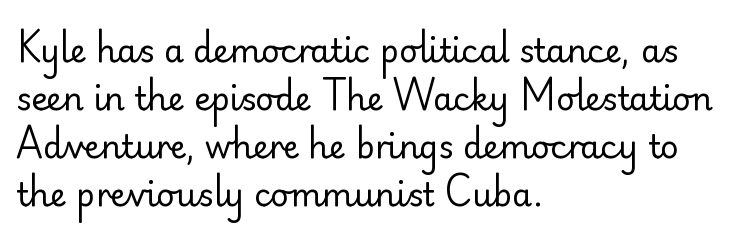
How would I describe the line gaps? Plain and ordinary. The letterforms sit at book weight or below. The lettering stays uniformly vertical, giving the passage a roman look. The face used here is rendered with its standard letterfit. Type without underlining. To sum up the face: it is a sans, with no serifs.
